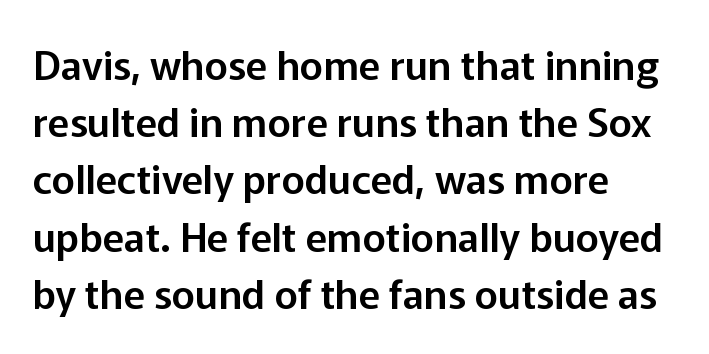
The image shows 40 px sans-serif type, upright; set left-aligned, normal line spacing (1.43x), normal letter spacing, not underlined; low stroke contrast and a medium x-height.
